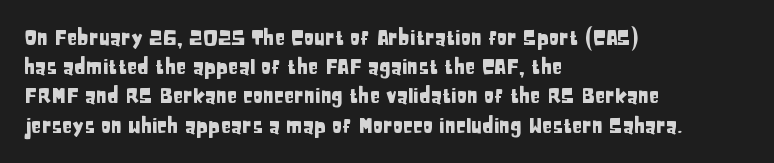
Q: Is the text italic (slanted)? A: No, it is upright.
Q: Is the text underlined? A: No.
Q: How is the paragraph aligned? A: Left-aligned.
Q: Is the spacing between letters normal or unusually wide? A: Normal.
Q: Is the spacing between lines tight, normal or loose? A: Normal.
